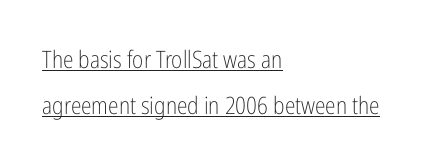
The image shows 24 px text type, upright; set left-aligned, loose line spacing (1.92x), normal letter spacing, underlined.
